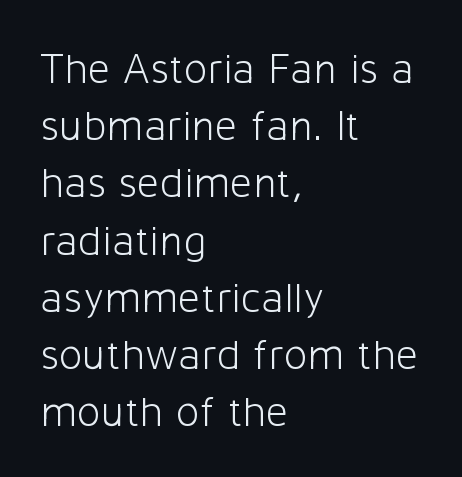
Q: Is the text bold? A: No.
Q: Is the text italic (slanted)? A: No, it is upright.
Q: Is the typeface a serif or a sans-serif typeface? A: Sans-serif.
Q: Is the text underlined? A: No.
Q: How is the paragraph aligned? A: Left-aligned.
Q: Is the spacing between letters normal or unusually wide? A: Normal.
Q: Is the spacing between lines tight, normal or loose? A: Normal.
Q: Width (condensed, normal, or wide)? A: Normal.
Q: Stroke contrast? A: Low.
Q: x-height? A: Medium.
Q: Monospaced? A: No.
